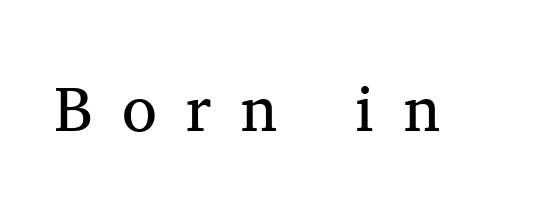
The image shows 64 px regular-weight serif type, upright; set unusually wide letter spacing (+0.46 em), not underlined; medium stroke contrast and a medium x-height.
